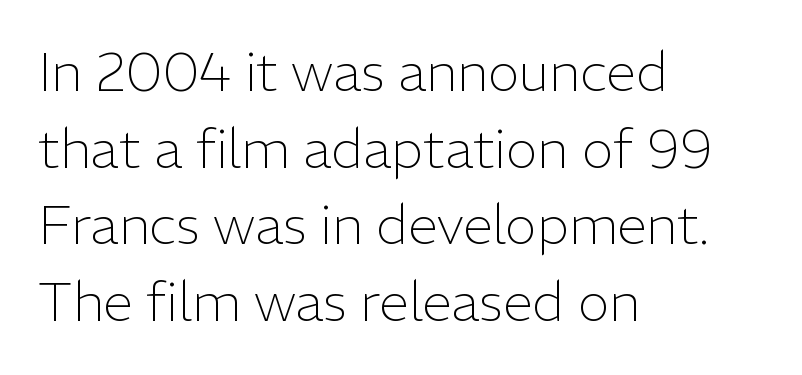
Q: Is the text bold? A: No.
Q: Is the text italic (slanted)? A: No, it is upright.
Q: Is the typeface a serif or a sans-serif typeface? A: Sans-serif.
Q: Is the text underlined? A: No.
Q: How is the paragraph aligned? A: Left-aligned.
Q: Is the spacing between letters normal or unusually wide? A: Normal.
Q: Is the spacing between lines tight, normal or loose? A: Normal.
Q: Width (condensed, normal, or wide)? A: Normal.
Q: Stroke contrast? A: Low.
Q: x-height? A: Medium.
Q: Monospaced? A: No.
